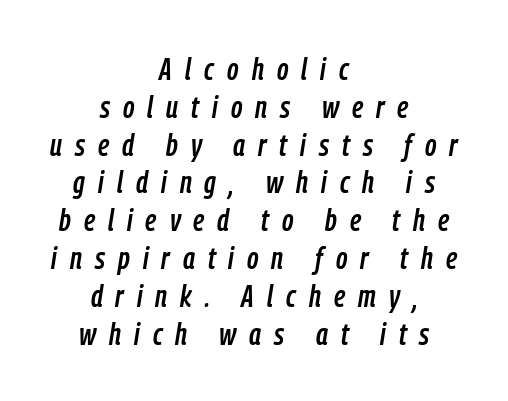
The image shows 31 px condensed type, italic (leaning right); set centered, line spacing 1.22x, unusually wide letter spacing (+0.42 em), not underlined; low stroke contrast and a medium x-height.
